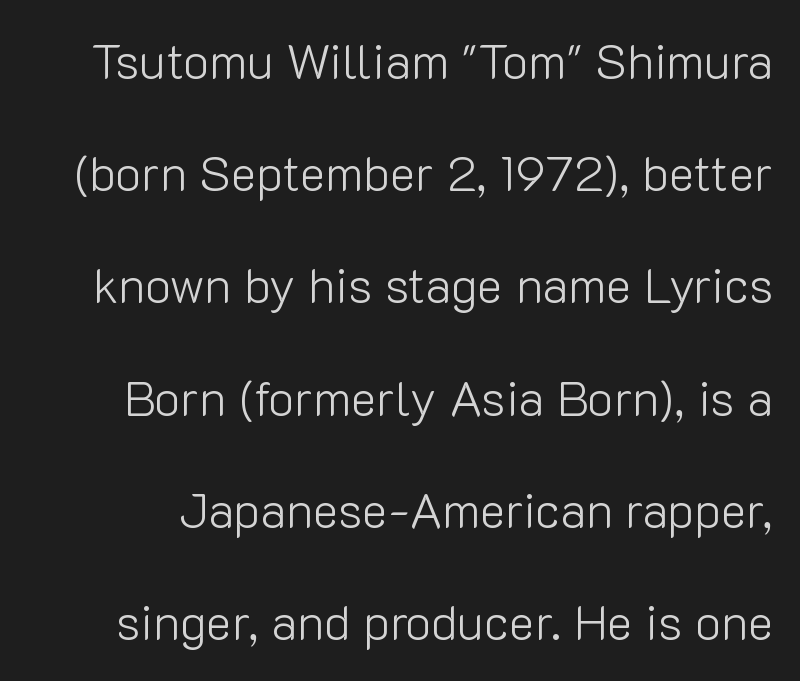
{"serif": "no", "italic": "no", "bold": "no", "weight": "light", "width": "normal", "stroke_contrast": "low", "x_height": "medium", "monospaced": "no", "underline": "no", "line_spacing": "loose", "line_spacing_ratio": 2.29, "letter_spacing": "normal", "letter_spacing_em": 0.0, "glyph_px": 49}
